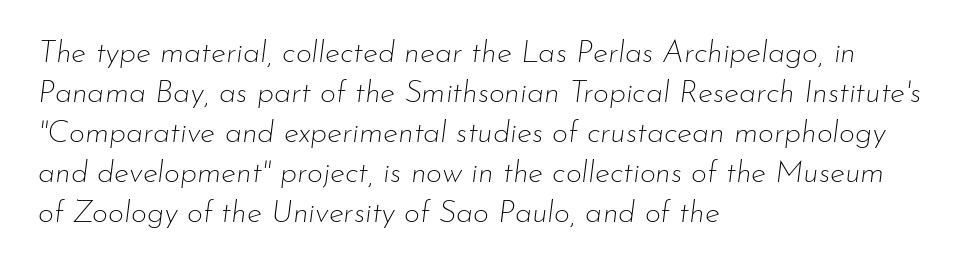
Q: Is the text bold? A: No.
Q: Is the text italic (slanted)? A: Yes, it leans right by about 7 degrees.
Q: Is the text underlined? A: No.
Q: How is the paragraph aligned? A: Left-aligned.
Q: Is the spacing between letters normal or unusually wide? A: Normal.
Q: Is the spacing between lines tight, normal or loose? A: Normal.
Q: Width (condensed, normal, or wide)? A: Normal.
Q: Stroke contrast? A: Low.
Q: x-height? A: Small.
Q: Monospaced? A: No.
